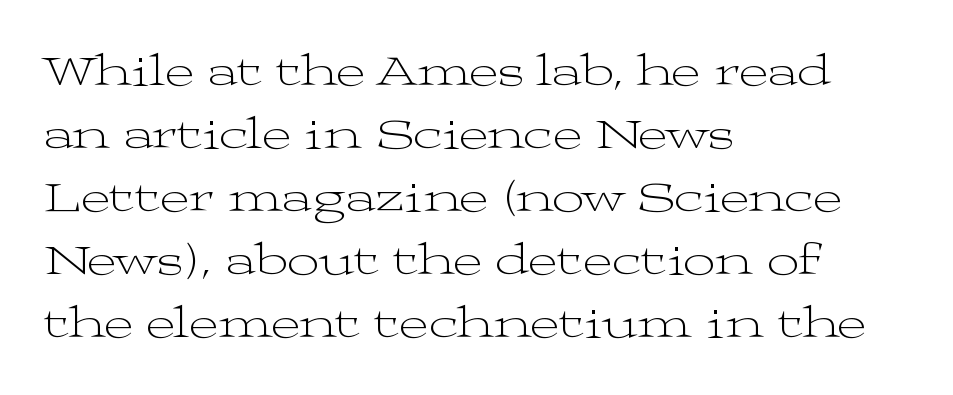
{"serif": "yes", "italic": "no", "bold": "no", "weight": "light", "width": "wide", "stroke_contrast": "medium", "x_height": "medium", "monospaced": "no", "underline": "no", "align": "left", "line_spacing": "normal", "line_spacing_ratio": 1.4, "letter_spacing": "normal", "letter_spacing_em": 0.0, "glyph_px": 45}
